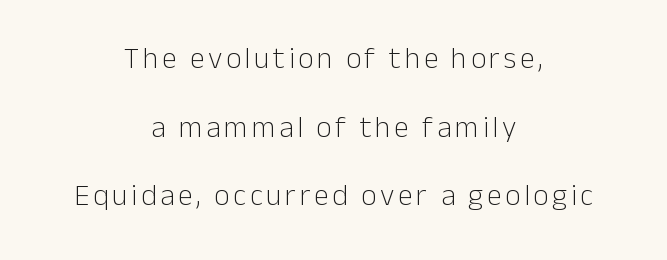
The image shows 30 px light sans-serif type, upright; set centered, loose line spacing (2.29x), not underlined; low stroke contrast and a medium x-height.
